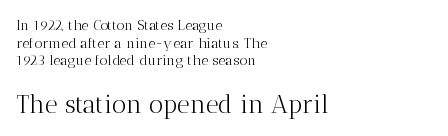
The vertical gap from one line to the next is medium. Posture: upright roman. Line beginnings align vertically; line endings do not. The type is set solid horizontally, with unmodified tracking.
